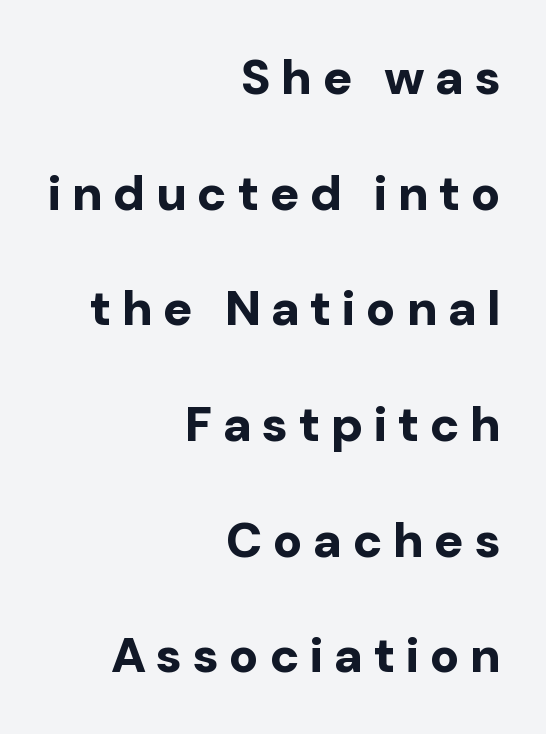
Q: Is the text bold? A: Yes.
Q: Is the text italic (slanted)? A: No, it is upright.
Q: Is the typeface a serif or a sans-serif typeface? A: Sans-serif.
Q: Is the text underlined? A: No.
Q: How is the paragraph aligned? A: Right-aligned.
Q: Is the spacing between letters normal or unusually wide? A: Unusually wide.
Q: Is the spacing between lines tight, normal or loose? A: Loose.
Q: Width (condensed, normal, or wide)? A: Normal.
Q: Stroke contrast? A: Low.
Q: x-height? A: Medium.
Q: Monospaced? A: No.
